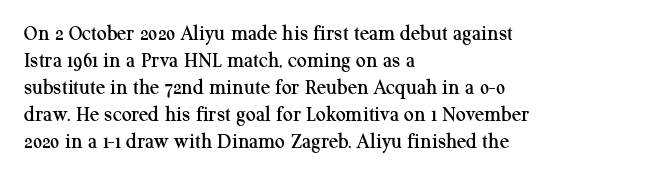
{"italic": "no", "underline": "no", "align": "left", "line_spacing_ratio": 1.23, "letter_spacing": "normal", "letter_spacing_em": 0.0, "glyph_px": 22}
